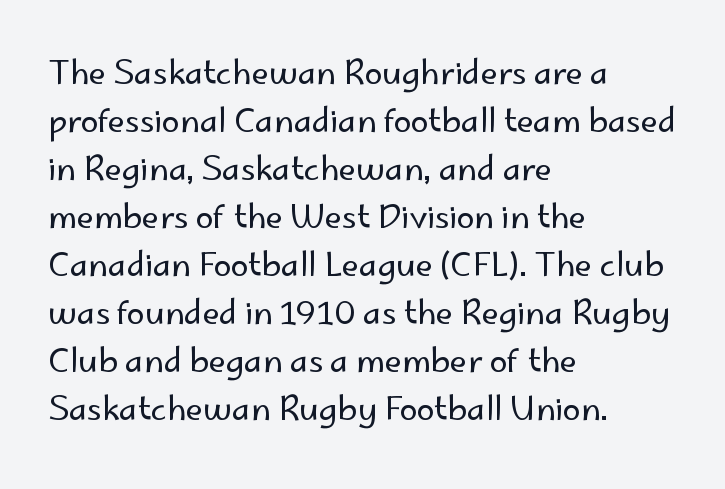
How would I describe the line gaps? Plain and ordinary. The letterforms sit at book weight or below. The lettering stays uniformly vertical, giving the passage a roman look. The face used here is rendered with its standard letterfit. Type without underlining. To sum up the face: it is a sans, with no serifs.
